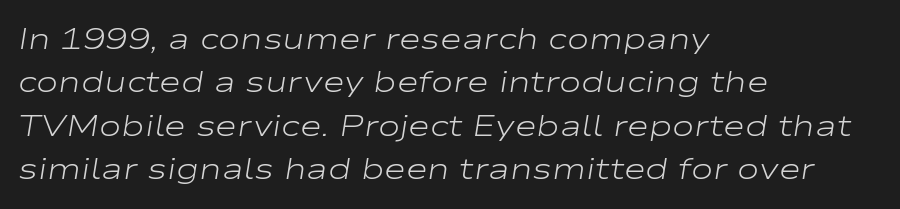
Q: Is the text bold? A: No.
Q: Is the text italic (slanted)? A: Yes, it leans right by about 9 degrees.
Q: Is the text underlined? A: No.
Q: How is the paragraph aligned? A: Left-aligned.
Q: Is the spacing between letters normal or unusually wide? A: Normal.
Q: Is the spacing between lines tight, normal or loose? A: Normal.
Q: Width (condensed, normal, or wide)? A: Wide.
Q: Stroke contrast? A: Low.
Q: x-height? A: Medium.
Q: Monospaced? A: No.
